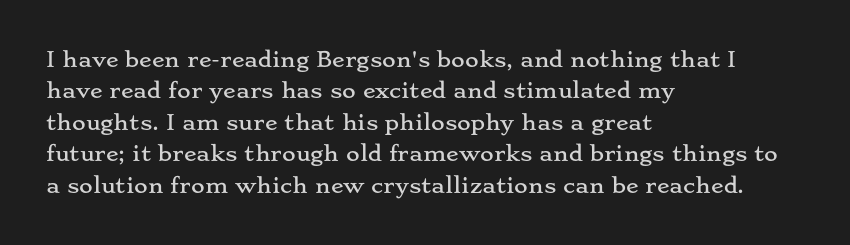
The image shows 21 px text type, upright; set left-aligned, normal line spacing (1.5x), normal letter spacing, not underlined.
